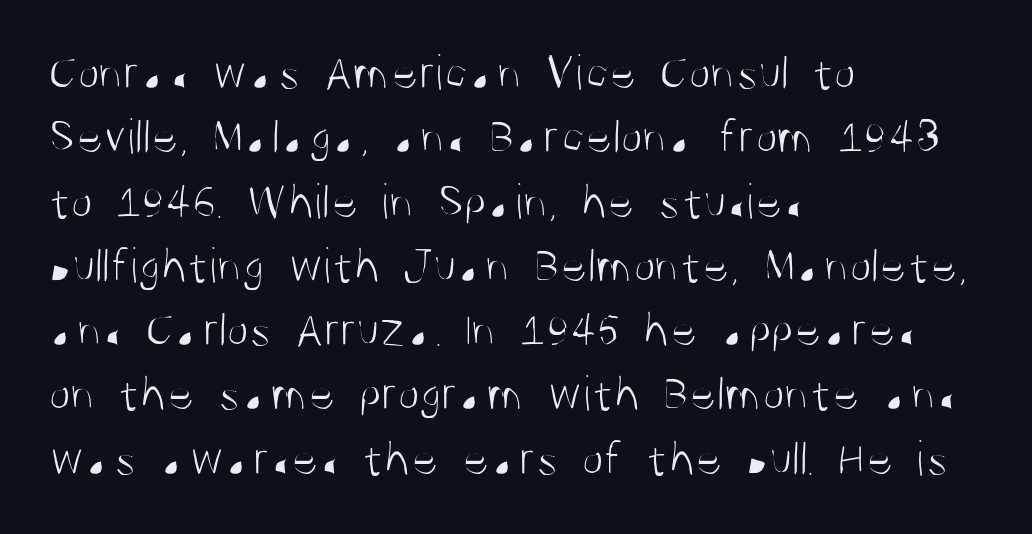
Proportional: the letters do not fall into vertical columns. The specimen omits any rule beneath the text block's lines. The rendering shows plain stroke endings on the letterforms — a sans-serif design. The letterforms sit at book weight or below. This is roman type, the default non-slanted kind.
